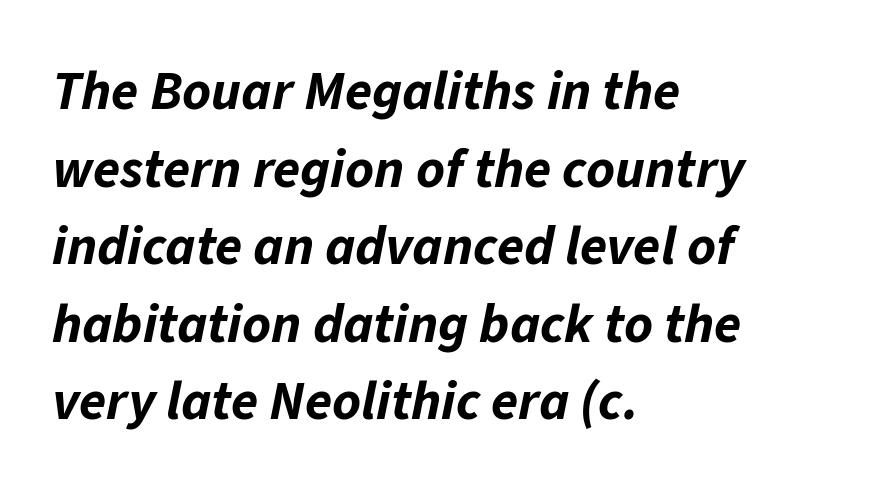
{"italic": "yes", "lean": "right", "slant_degrees": 11, "bold": "yes", "weight": "bold", "width": "normal", "stroke_contrast": "low", "x_height": "medium", "monospaced": "no", "underline": "no", "align": "left", "line_spacing": "normal", "line_spacing_ratio": 1.41, "letter_spacing": "normal", "letter_spacing_em": 0.0, "glyph_px": 55}
